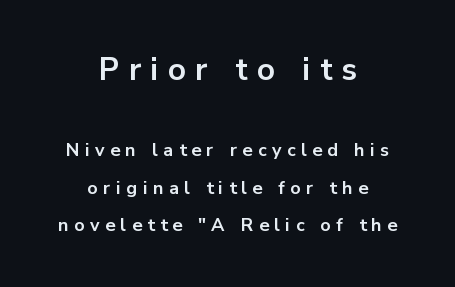
Glance below the letters and you will spot only blank space. Heft: maximum for text — a bold. Glyph-to-glyph distance is far greater than everyday printed text. Varying glyph widths throughout — classic text-font behaviour. Notice the wide empty band between every row — that's loose leading. Both edges are ragged and mirror each other, which tells us the setting is centered.
